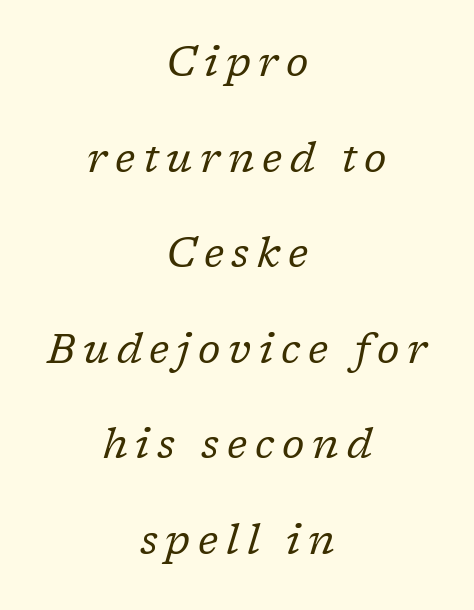
{"serif": "yes", "italic": "yes", "lean": "right", "slant_degrees": 17, "bold": "no", "weight": "regular", "width": "normal", "stroke_contrast": "low", "x_height": "medium", "monospaced": "no", "underline": "no", "align": "center", "line_spacing": "loose", "line_spacing_ratio": 2.33, "glyph_px": 41}
